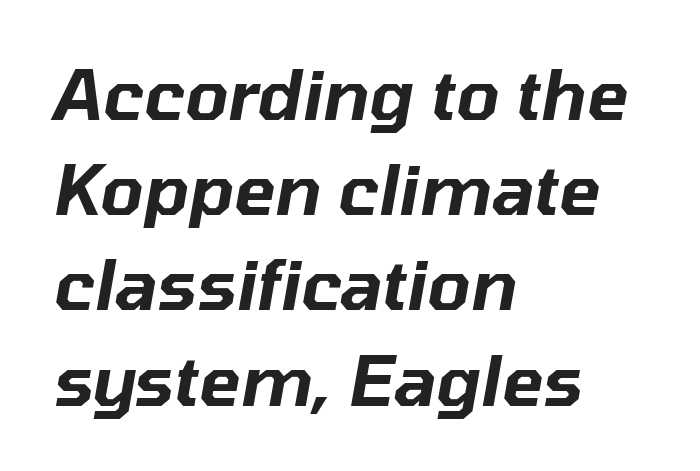
The image shows 69 px text type, italic (leaning right); set left-aligned, normal line spacing (1.38x), normal letter spacing, not underlined; low stroke contrast and a medium x-height.
